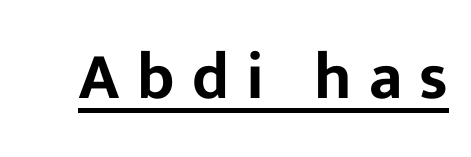
Is this a fixed-width face? No — the glyphs have proportional, varying widths. The specimen reads as upright at a glance. The typeface chosen for these lines omits serifs. The lettering is marked with a stroke running underneath it. Look at the tracking — it's clearly loosened, letters drifting apart.
